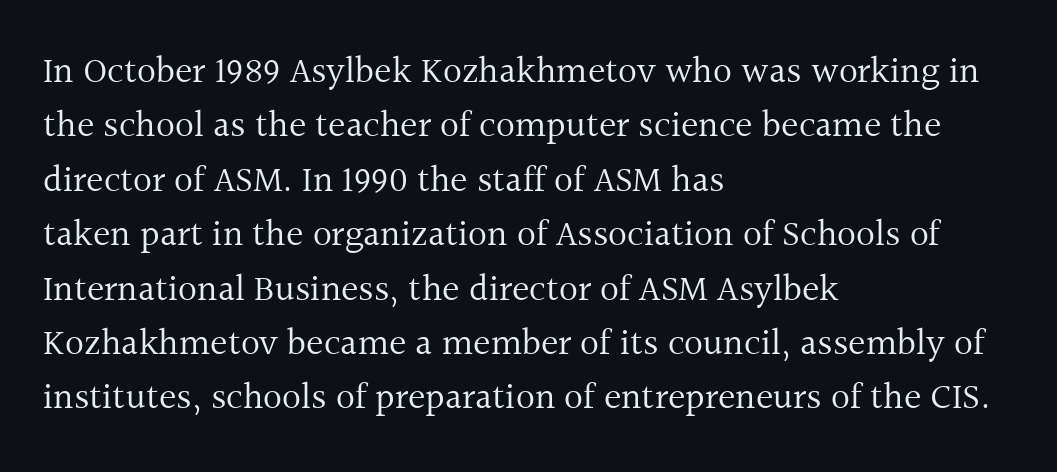
The image shows 37 px regular-weight serif type, upright; set left-aligned, normal line spacing (1.47x), normal letter spacing, not underlined; a medium x-height.
